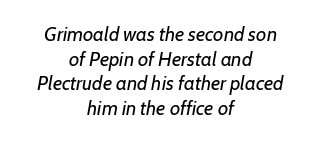
The image shows 20 px text type, italic (leaning right); set centered, line spacing 1.23x, normal letter spacing, not underlined.
